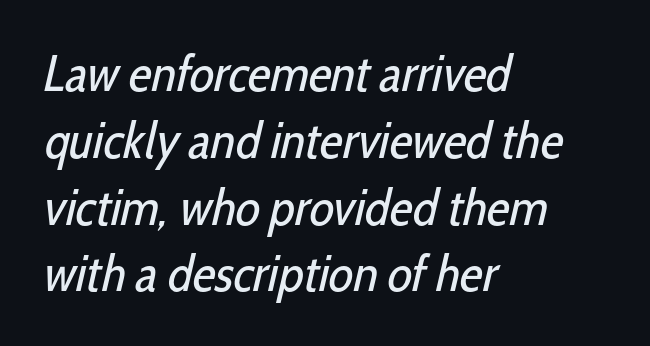
The image shows 51 px regular-weight, condensed sans-serif type; set left-aligned, normal line spacing (1.31x), normal letter spacing, not underlined; low stroke contrast and a medium x-height.
